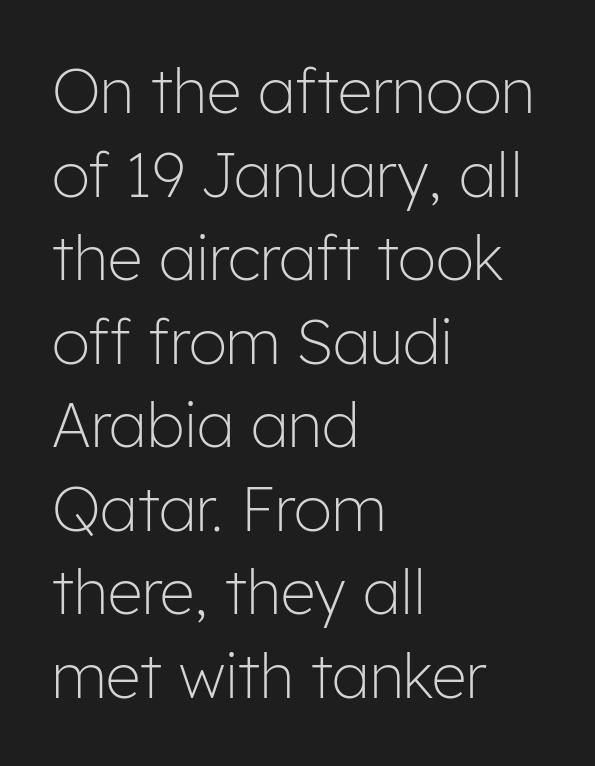
Q: Is the text bold? A: No.
Q: Is the text italic (slanted)? A: No, it is upright.
Q: Is the typeface a serif or a sans-serif typeface? A: Sans-serif.
Q: Is the text underlined? A: No.
Q: How is the paragraph aligned? A: Left-aligned.
Q: Is the spacing between letters normal or unusually wide? A: Normal.
Q: Is the spacing between lines tight, normal or loose? A: Normal.
Q: Width (condensed, normal, or wide)? A: Normal.
Q: Stroke contrast? A: Low.
Q: x-height? A: Medium.
Q: Monospaced? A: No.
